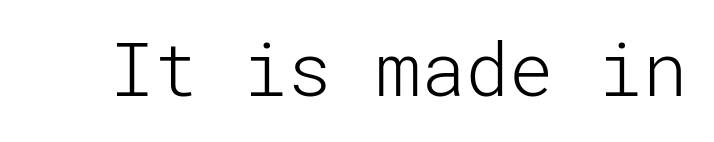
Notice how the stems are strictly vertical — no italics here. Words float on clear page, feet unadorned. No feet cap the strokes, marking this as sans-serif type. Observe the ordinary spacing: letters are neighbours, not strangers.
